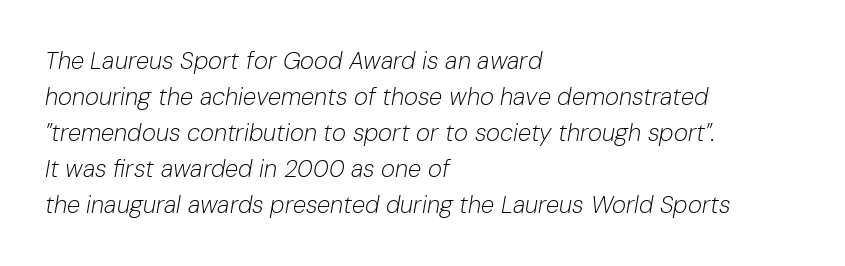
This sample uses plain, unmodified letter spacing. The text carries the slant typical of an italic or oblique font. Caption: face not bold, strokes unweighted. Descenders hang freely into open space. The passage is arranged the way most books set body copy — flush left. If you measured baseline to baseline, you'd find a middling distance.
